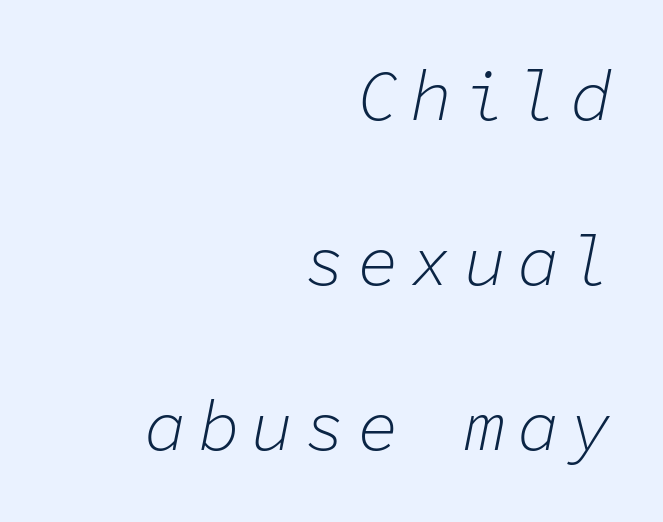
This sample has the even, mechanical cadence of fixed-width lettering. The rendering applies a slant to the glyphs. The setting favours the right margin, as signatures and pull-quotes sometimes do. What's the leading like? Stretched, with rows far apart.
